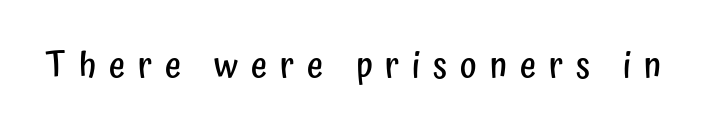
The image shows 35 px semibold, condensed sans-serif type, upright; set unusually wide letter spacing (+0.37 em), not underlined; low stroke contrast and a medium x-height.
